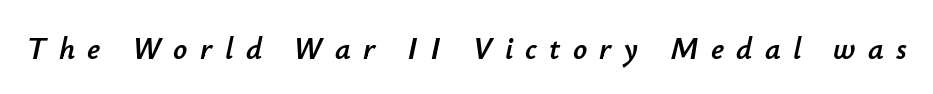
The image shows 31 px text type, italic (leaning right); set unusually wide letter spacing (+0.4 em), not underlined; low stroke contrast and a small x-height.
